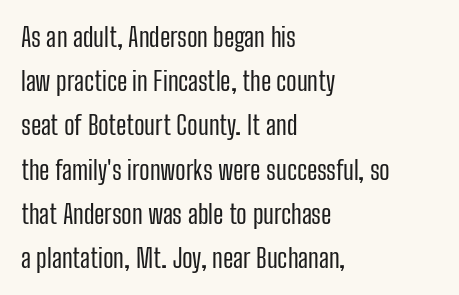
{"italic": "no", "bold": "no", "underline": "no", "align": "left", "line_spacing": "normal", "line_spacing_ratio": 1.7, "letter_spacing": "normal", "letter_spacing_em": 0.0, "glyph_px": 26}
